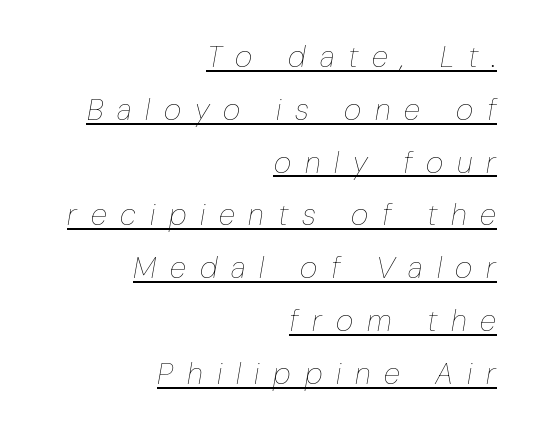
The image shows 30 px thin, condensed type, italic (leaning right); set right-aligned, line spacing 1.76x, unusually wide letter spacing (+0.46 em), underlined; low stroke contrast and a medium x-height.
